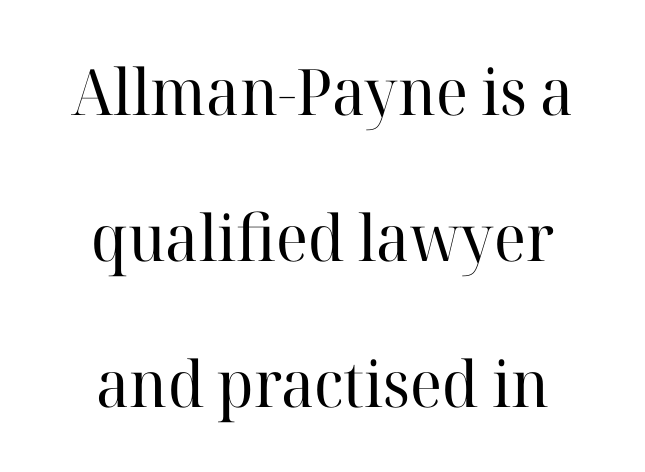
The image shows 64 px regular-weight serif type, upright; set centered, loose line spacing (2.28x), normal letter spacing, not underlined; high stroke contrast and a medium x-height.
